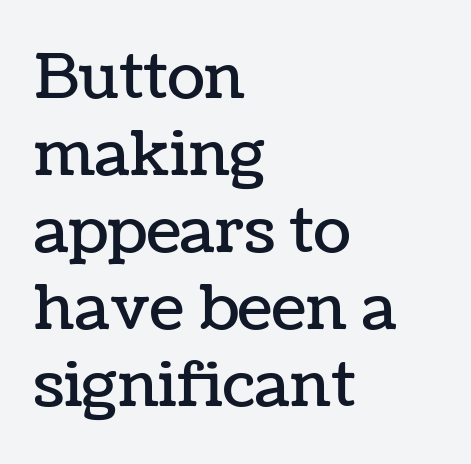
Q: Is the text italic (slanted)? A: No, it is upright.
Q: Is the text underlined? A: No.
Q: How is the paragraph aligned? A: Left-aligned.
Q: Is the spacing between letters normal or unusually wide? A: Normal.
Q: Width (condensed, normal, or wide)? A: Normal.
Q: Stroke contrast? A: Low.
Q: x-height? A: Medium.
Q: Monospaced? A: No.
